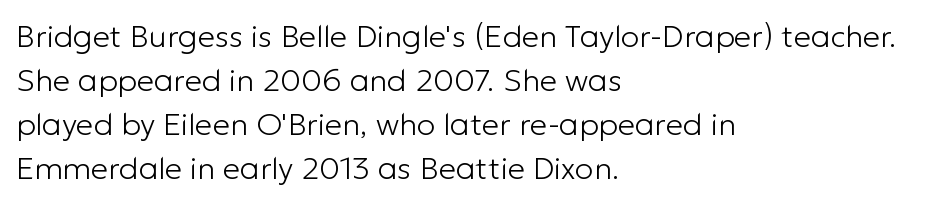
{"serif": "no", "italic": "no", "bold": "no", "weight": "light", "width": "normal", "stroke_contrast": "low", "x_height": "medium", "monospaced": "no", "underline": "no", "align": "left", "line_spacing": "normal", "line_spacing_ratio": 1.42, "letter_spacing": "normal", "letter_spacing_em": 0.0, "glyph_px": 31}
